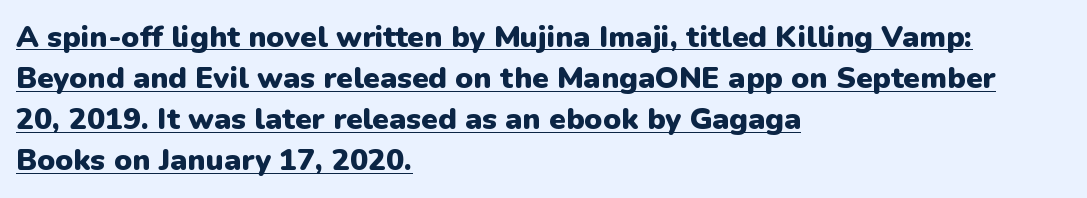
Q: Is the text bold? A: Yes.
Q: Is the text italic (slanted)? A: No, it is upright.
Q: Is the typeface a serif or a sans-serif typeface? A: Sans-serif.
Q: Is the text underlined? A: Yes.
Q: How is the paragraph aligned? A: Left-aligned.
Q: Is the spacing between letters normal or unusually wide? A: Normal.
Q: Is the spacing between lines tight, normal or loose? A: Normal.
Q: Width (condensed, normal, or wide)? A: Normal.
Q: Stroke contrast? A: Low.
Q: x-height? A: Medium.
Q: Monospaced? A: No.
